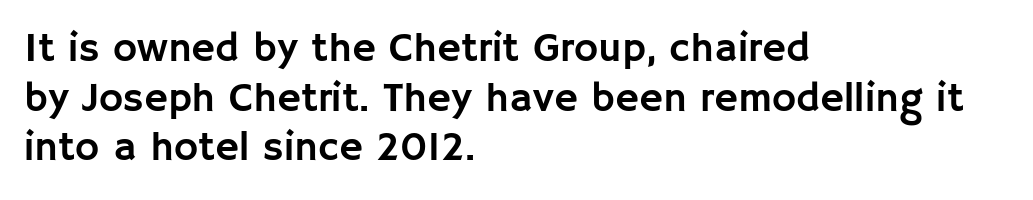
Do the letters lean? They stand straight. Alignment: flush left. Look at the tracking — it's just the regular setting, nothing added. The letters advance in unequal steps, a hallmark of proportional type. Each letter's strokes conclude bluntly, with no projecting serifs. Any mark beneath the type? The region is blank.
